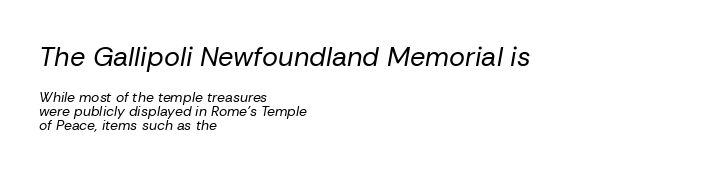
Stems and bowls with no extra thickness — not bold. Compared with typical body copy, the letter spacing here is the same. The lines are quadded left. The glyphs look as if they've been sheared to an angle. The baseline area is clear.
